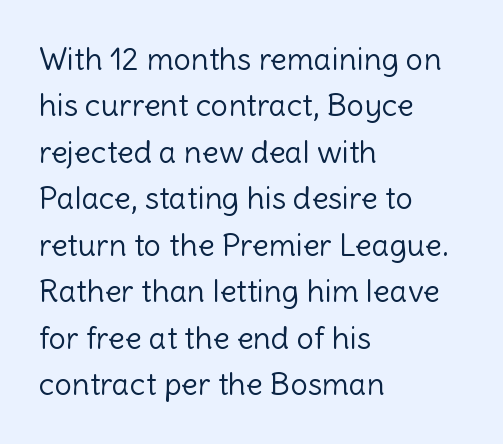
The image shows 31 px light sans-serif type, upright; set left-aligned, normal line spacing (1.5x), normal letter spacing, not underlined; a medium x-height.
